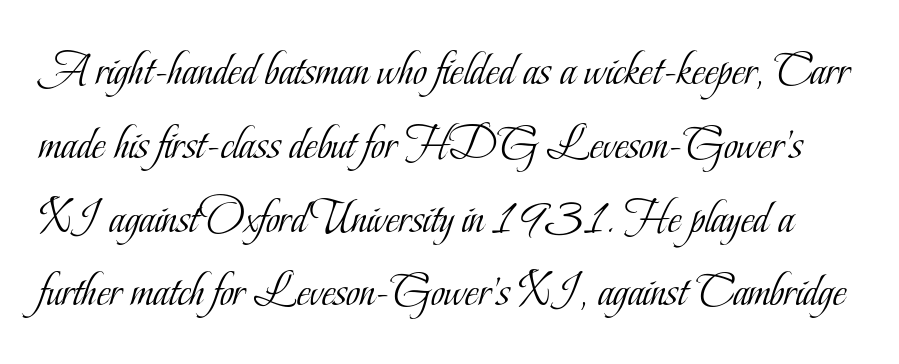
Q: Is the text bold? A: No.
Q: Is the text italic (slanted)? A: Yes.
Q: Is the typeface a serif or a sans-serif typeface? A: Serif.
Q: Is the text underlined? A: No.
Q: Is the spacing between letters normal or unusually wide? A: Normal.
Q: Is the spacing between lines tight, normal or loose? A: Normal.
Q: Width (condensed, normal, or wide)? A: Condensed.
Q: Stroke contrast? A: Low.
Q: x-height? A: Small.
Q: Monospaced? A: No.
